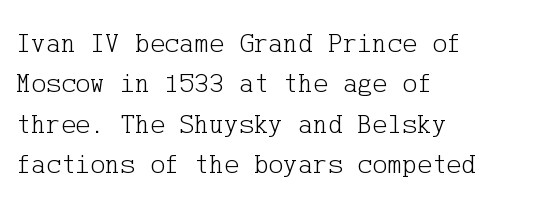
Q: Is the text bold? A: No.
Q: Is the text italic (slanted)? A: No, it is upright.
Q: Is the typeface a serif or a sans-serif typeface? A: Serif.
Q: Is the text underlined? A: No.
Q: How is the paragraph aligned? A: Left-aligned.
Q: Is the spacing between letters normal or unusually wide? A: Normal.
Q: Is the spacing between lines tight, normal or loose? A: Normal.
Q: Width (condensed, normal, or wide)? A: Normal.
Q: Stroke contrast? A: Low.
Q: x-height? A: Medium.
